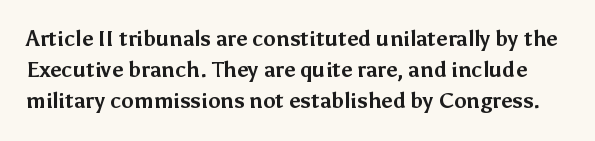
Q: Is the text bold? A: Yes.
Q: Is the text italic (slanted)? A: No, it is upright.
Q: Is the text underlined? A: No.
Q: Is the spacing between letters normal or unusually wide? A: Normal.
Q: Is the spacing between lines tight, normal or loose? A: Normal.
